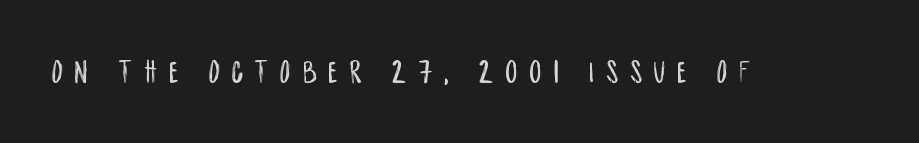
Q: Is the text italic (slanted)? A: No, it is upright.
Q: Is the typeface a serif or a sans-serif typeface? A: Sans-serif.
Q: Is the text underlined? A: No.
Q: Is the spacing between letters normal or unusually wide? A: Unusually wide.
Q: Width (condensed, normal, or wide)? A: Condensed.
Q: Stroke contrast? A: Low.
Q: x-height? A: Large.
Q: Monospaced? A: No.
